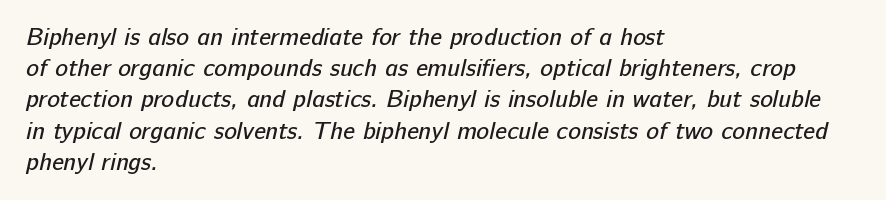
Q: Is the text bold? A: No.
Q: Is the text underlined? A: No.
Q: How is the paragraph aligned? A: Left-aligned.
Q: Is the spacing between letters normal or unusually wide? A: Normal.
Q: Is the spacing between lines tight, normal or loose? A: Normal.
